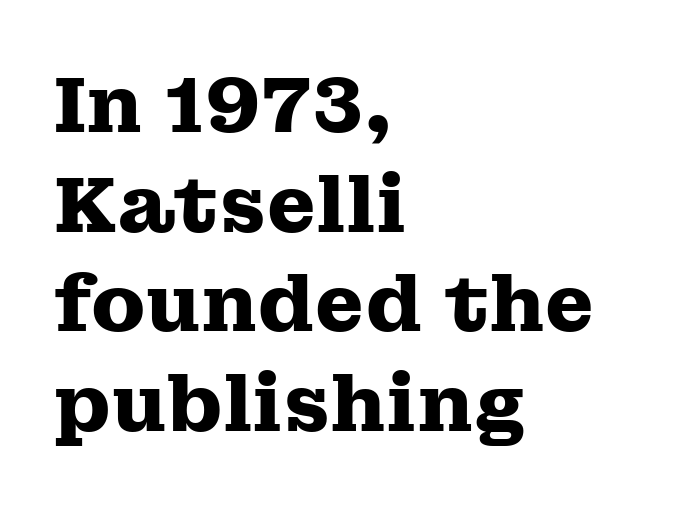
The image shows 79 px heavy, wide serif type, upright; set left-aligned, normal line spacing (1.26x), normal letter spacing, not underlined; medium stroke contrast and a medium x-height.
